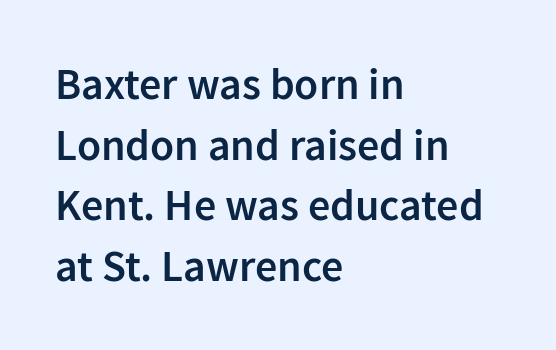
The image shows 44 px semibold sans-serif type, upright; set left-aligned, normal line spacing (1.38x), normal letter spacing, not underlined; low stroke contrast and a medium x-height.
